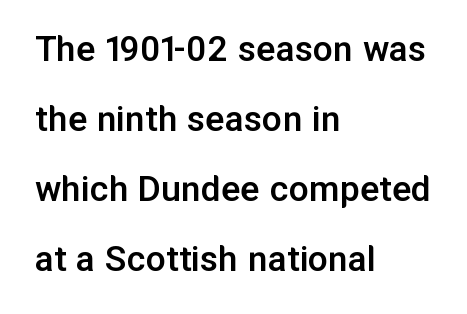
A typesetter would mark this as roman, not italic. Descenders hang freely into open space. Does the weight exceed regular? Yes, but only to semibold. Here the designer chose a conventional face with non-uniform glyph widths. A typesetter would label this face a sans. Every row of glyphs begins at an identical x-position on the left.
